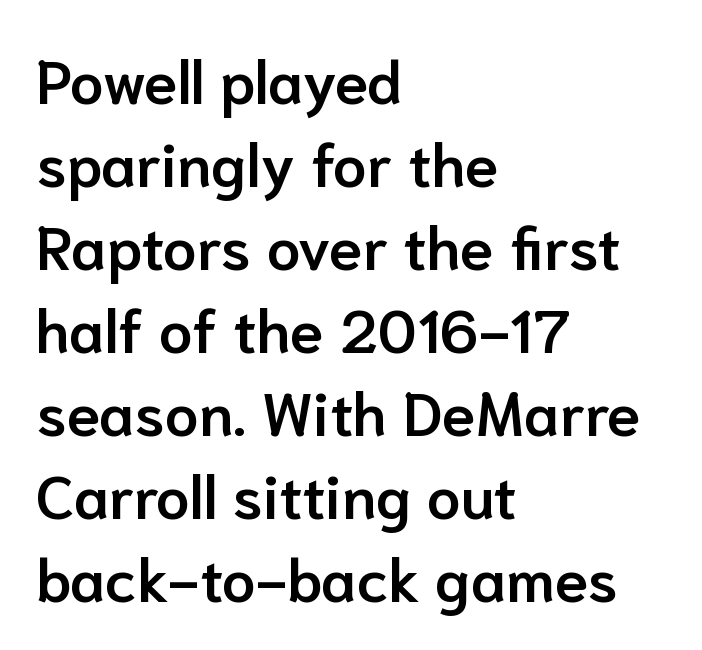
The image shows 61 px semibold sans-serif type, upright; set left-aligned, normal line spacing (1.36x), normal letter spacing, not underlined; low stroke contrast and a medium x-height.
